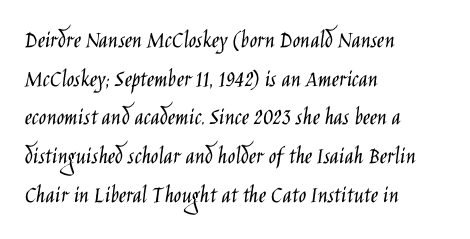
{"bold": "no", "underline": "no", "align": "left", "line_spacing": "normal", "line_spacing_ratio": 1.55, "letter_spacing": "normal", "letter_spacing_em": 0.0, "glyph_px": 25}
